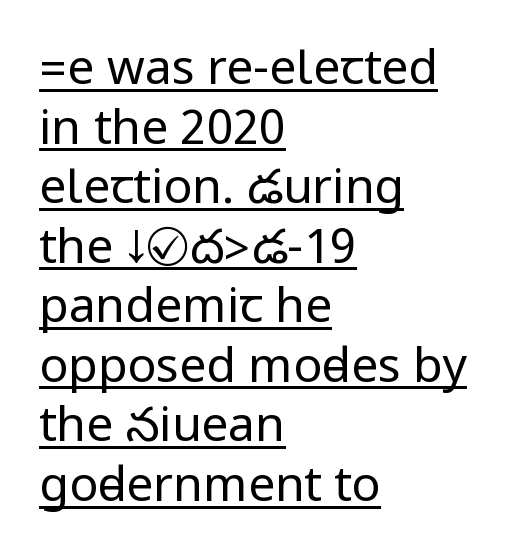
The image shows 48 px regular-weight, condensed sans-serif type, upright; set left-aligned, line spacing 1.24x, normal letter spacing, underlined; low stroke contrast.
